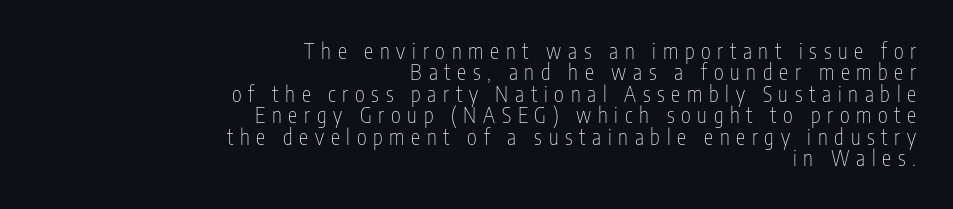
The image shows 21 px text type, upright; set right-aligned, tight line spacing (1.02x), unusually wide letter spacing (+0.32 em), not underlined.
